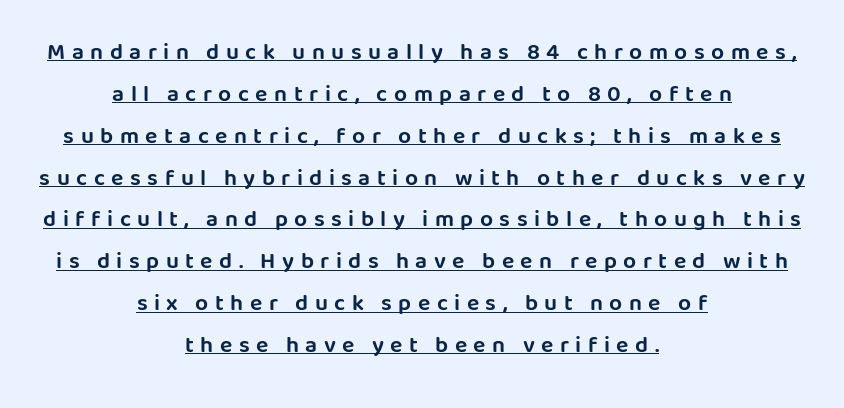
The image shows 23 px text type, upright; set centered, line spacing 1.82x, unusually wide letter spacing (+0.28 em), underlined.
